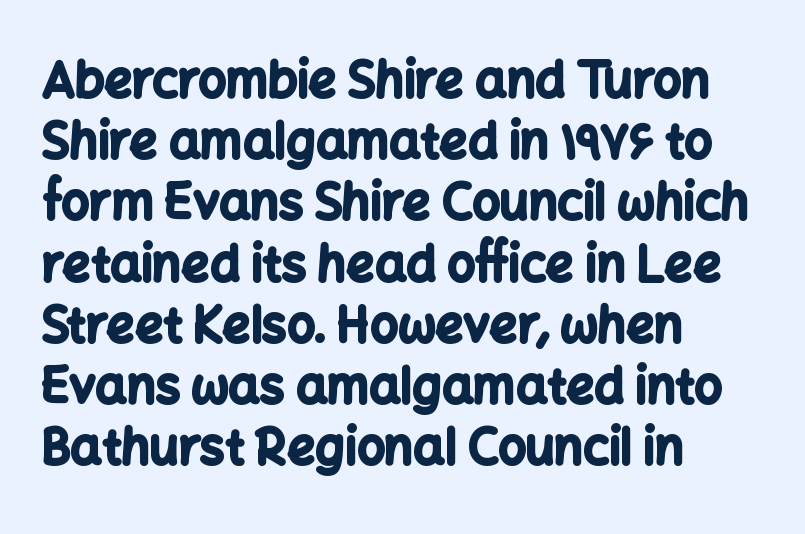
A typesetter would label this face a sans. The text block is weighted toward the left margin, trailing off unevenly rightward. Chunky letters — that's bold for sure. Note the varied advance widths — an 'i' is clearly narrower than an 'm'. This sample uses plain, unmodified letter spacing.
